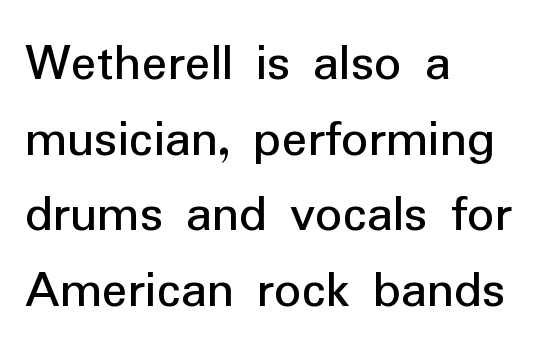
Q: Is the text bold? A: No.
Q: Is the text italic (slanted)? A: No, it is upright.
Q: Is the typeface a serif or a sans-serif typeface? A: Sans-serif.
Q: Is the text underlined? A: No.
Q: How is the paragraph aligned? A: Left-aligned.
Q: Is the spacing between letters normal or unusually wide? A: Normal.
Q: Is the spacing between lines tight, normal or loose? A: Normal.
Q: Width (condensed, normal, or wide)? A: Normal.
Q: Stroke contrast? A: Low.
Q: x-height? A: Medium.
Q: Monospaced? A: No.
